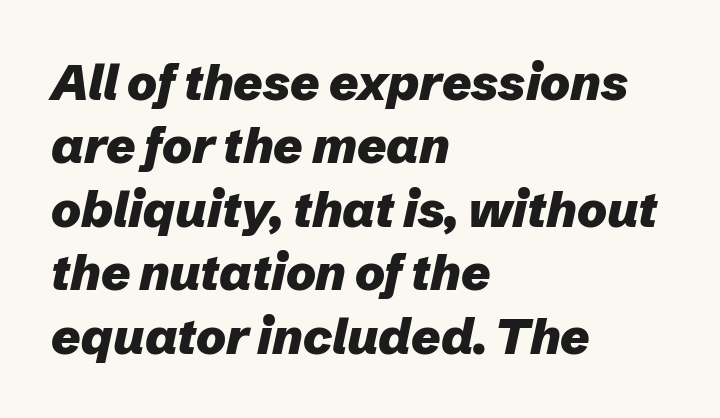
{"italic": "yes", "lean": "right", "slant_degrees": 12, "bold": "yes", "weight": "heavy", "width": "normal", "stroke_contrast": "low", "x_height": "medium", "monospaced": "no", "underline": "no", "align": "left", "line_spacing": "normal", "line_spacing_ratio": 1.27, "letter_spacing": "normal", "letter_spacing_em": 0.0, "glyph_px": 50}
